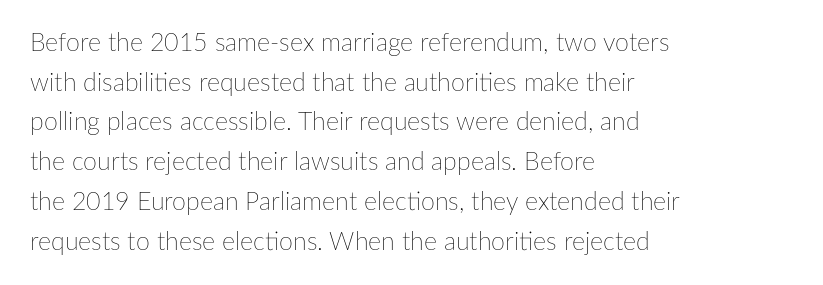
{"italic": "no", "bold": "no", "underline": "no", "align": "left", "line_spacing": "normal", "line_spacing_ratio": 1.59, "letter_spacing": "normal", "letter_spacing_em": 0.0, "glyph_px": 25}
